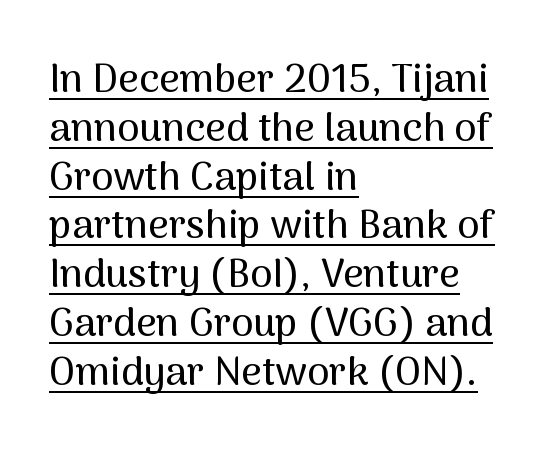
The image shows 40 px sans-serif type, upright; set left-aligned, line spacing 1.22x, normal letter spacing, underlined; medium stroke contrast and a medium x-height.
